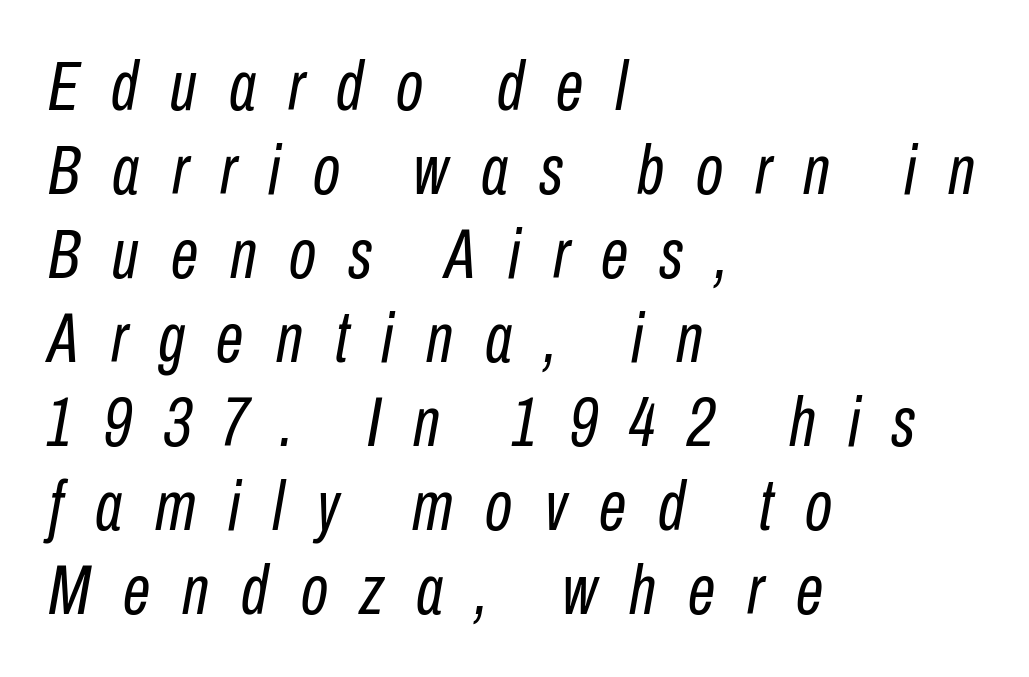
Q: Is the text bold? A: No.
Q: Is the text italic (slanted)? A: Yes, it leans right by about 10 degrees.
Q: Is the text underlined? A: No.
Q: How is the paragraph aligned? A: Left-aligned.
Q: Is the spacing between letters normal or unusually wide? A: Unusually wide.
Q: Width (condensed, normal, or wide)? A: Condensed.
Q: Stroke contrast? A: Low.
Q: x-height? A: Medium.
Q: Monospaced? A: No.
